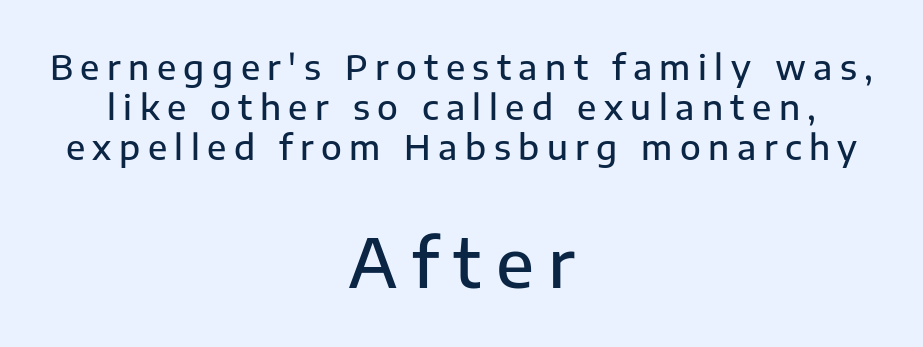
Q: Is the text bold? A: Semi-bold.
Q: Is the text italic (slanted)? A: No, it is upright.
Q: Is the typeface a serif or a sans-serif typeface? A: Sans-serif.
Q: Is the text underlined? A: No.
Q: How is the paragraph aligned? A: Centered.
Q: Is the spacing between letters normal or unusually wide? A: Unusually wide.
Q: Which block of text is set in a larger size, the first (top) or the second (bottom)? A: The second (bottom) one.
Q: Width (condensed, normal, or wide)? A: Normal.
Q: Stroke contrast? A: Low.
Q: x-height? A: Medium.
Q: Monospaced? A: No.
